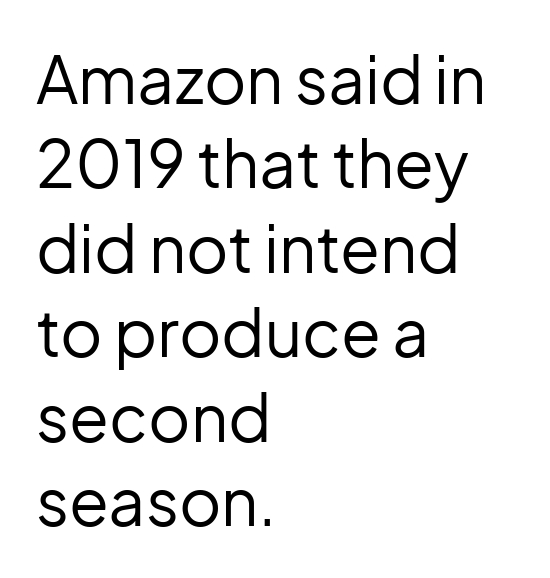
{"serif": "no", "italic": "no", "bold": "no", "weight": "regular", "width": "normal", "stroke_contrast": "low", "x_height": "medium", "monospaced": "no", "underline": "no", "align": "left", "line_spacing": "normal", "line_spacing_ratio": 1.3, "letter_spacing": "normal", "letter_spacing_em": 0.0, "glyph_px": 65}
